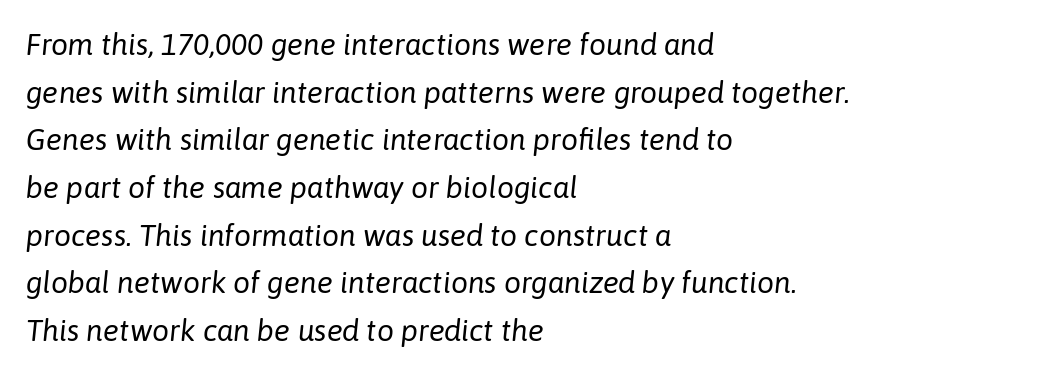
{"italic": "yes", "lean": "right", "slant_degrees": 6, "bold": "no", "weight": "regular", "width": "normal", "stroke_contrast": "low", "x_height": "medium", "monospaced": "no", "underline": "no", "align": "left", "line_spacing": "normal", "line_spacing_ratio": 1.59, "letter_spacing": "normal", "letter_spacing_em": 0.0, "glyph_px": 30}
